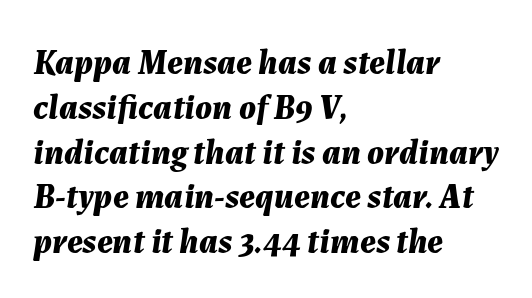
Q: Is the text bold? A: Yes.
Q: Is the text italic (slanted)? A: Yes, it leans right by about 7 degrees.
Q: Is the text underlined? A: No.
Q: How is the paragraph aligned? A: Left-aligned.
Q: Is the spacing between letters normal or unusually wide? A: Normal.
Q: Is the spacing between lines tight, normal or loose? A: Normal.
Q: Width (condensed, normal, or wide)? A: Normal.
Q: Stroke contrast? A: Medium.
Q: x-height? A: Medium.
Q: Monospaced? A: No.
